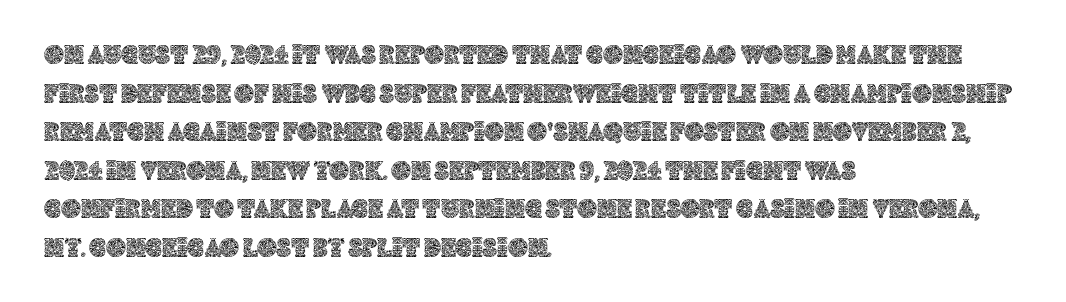
The image shows 27 px text type, upright; set left-aligned, normal line spacing (1.43x), normal letter spacing, not underlined.
